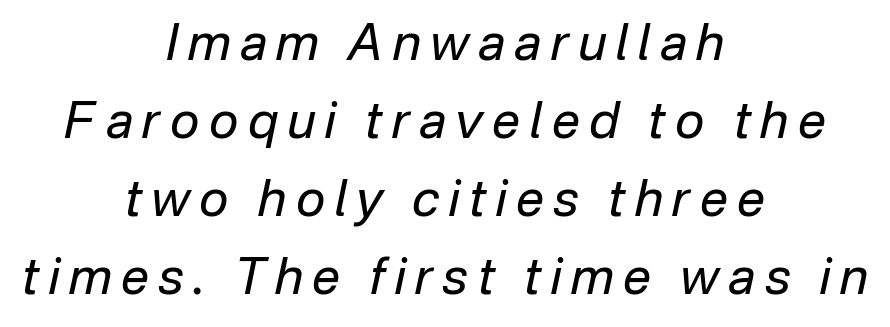
Q: Is the text bold? A: No.
Q: Is the text italic (slanted)? A: Yes, it leans right by about 12 degrees.
Q: Is the text underlined? A: No.
Q: How is the paragraph aligned? A: Centered.
Q: Is the spacing between lines tight, normal or loose? A: Normal.
Q: Width (condensed, normal, or wide)? A: Normal.
Q: Stroke contrast? A: Low.
Q: x-height? A: Medium.
Q: Monospaced? A: No.
